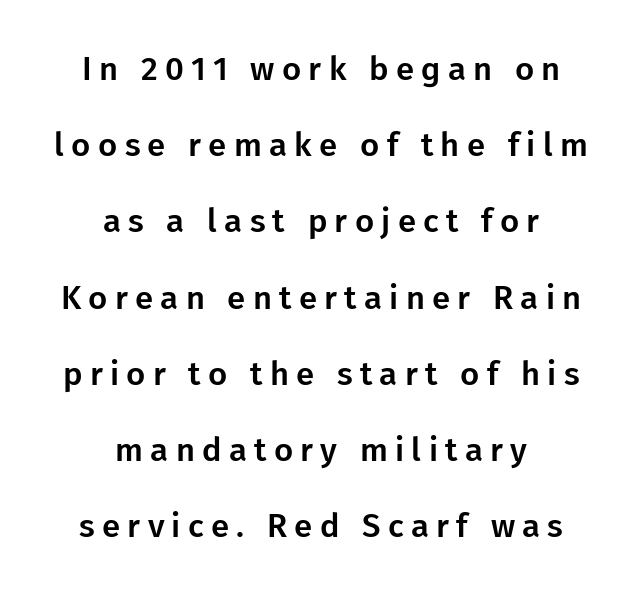
The image shows 33 px sans-serif type, upright; set centered, loose line spacing (2.31x), unusually wide letter spacing (+0.22 em), not underlined; low stroke contrast and a medium x-height.
